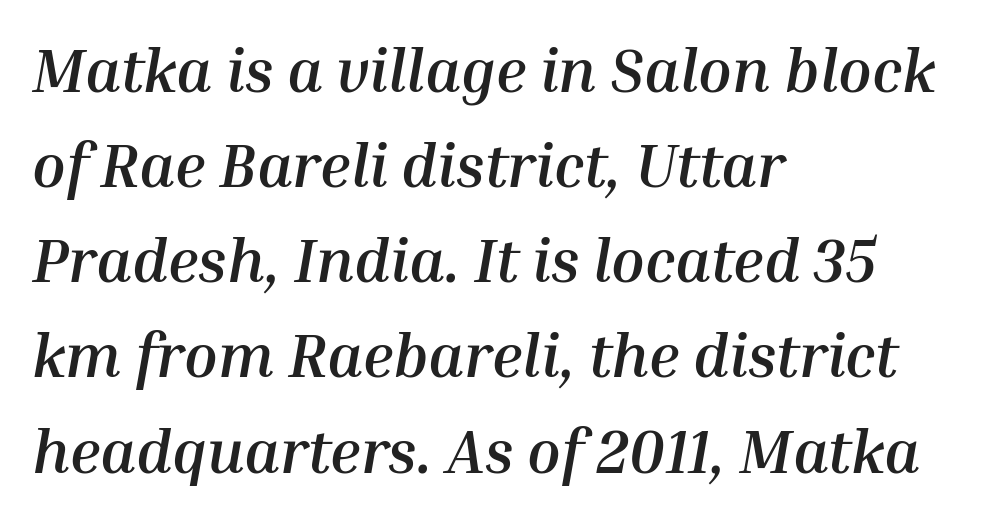
The image shows 61 px semibold type, italic (leaning right); set left-aligned, normal line spacing (1.56x), normal letter spacing, not underlined; medium stroke contrast and a medium x-height.
